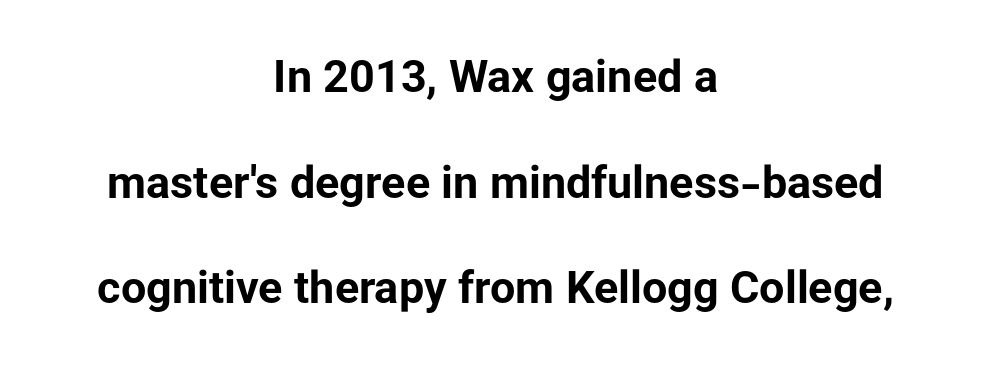
The image shows 45 px bold sans-serif type, upright; set centered, loose line spacing (2.35x), normal letter spacing, not underlined; low stroke contrast and a medium x-height.
